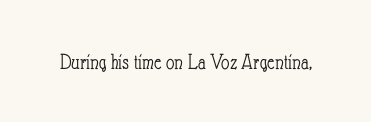
{"italic": "no", "bold": "no", "underline": "no", "letter_spacing": "normal", "letter_spacing_em": 0.0, "glyph_px": 23}
